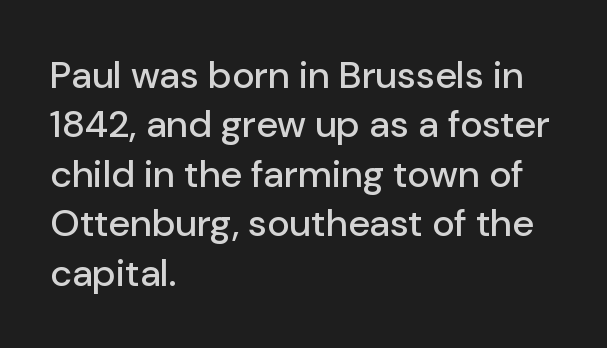
{"serif": "no", "italic": "no", "width": "normal", "stroke_contrast": "low", "x_height": "medium", "monospaced": "no", "underline": "no", "align": "left", "line_spacing": "normal", "line_spacing_ratio": 1.3, "letter_spacing": "normal", "letter_spacing_em": 0.0, "glyph_px": 38}
